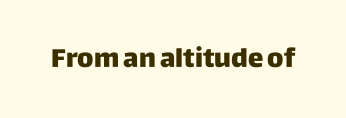
{"italic": "no", "bold": "yes", "underline": "no", "letter_spacing": "normal", "letter_spacing_em": 0.0, "glyph_px": 26}
